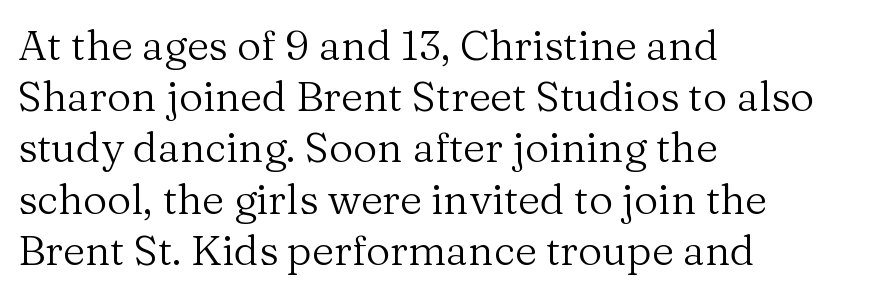
The image shows 42 px regular-weight serif type, upright; set left-aligned, line spacing 1.22x, normal letter spacing, not underlined; medium stroke contrast and a medium x-height.
